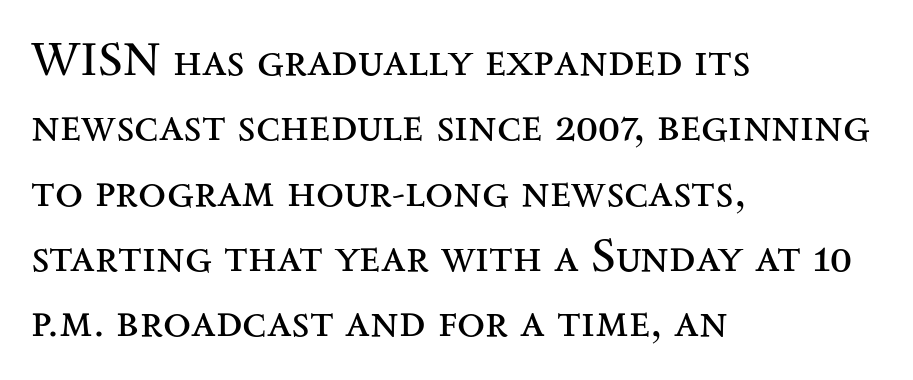
Q: Is the text bold? A: No.
Q: Is the text italic (slanted)? A: No, it is upright.
Q: Is the typeface a serif or a sans-serif typeface? A: Serif.
Q: Is the text underlined? A: No.
Q: How is the paragraph aligned? A: Left-aligned.
Q: Is the spacing between letters normal or unusually wide? A: Normal.
Q: Is the spacing between lines tight, normal or loose? A: Normal.
Q: Width (condensed, normal, or wide)? A: Wide.
Q: Stroke contrast? A: Medium.
Q: x-height? A: Small.
Q: Monospaced? A: No.
